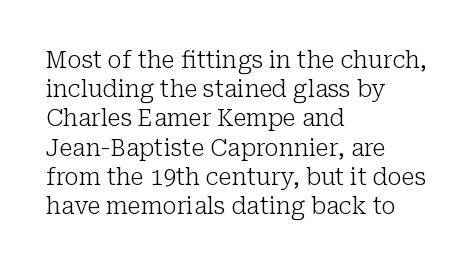
The image shows 23 px text type, upright; set left-aligned, normal line spacing (1.27x), normal letter spacing, not underlined.
